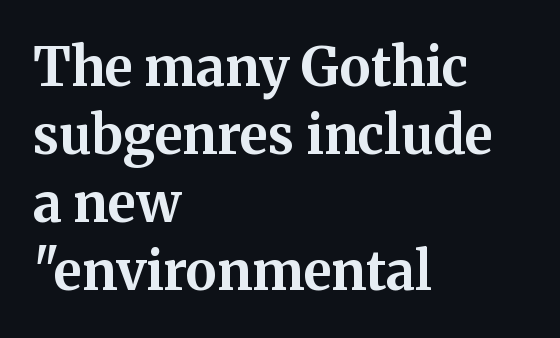
Q: Is the text bold? A: Yes.
Q: Is the text italic (slanted)? A: No, it is upright.
Q: Is the typeface a serif or a sans-serif typeface? A: Serif.
Q: Is the text underlined? A: No.
Q: How is the paragraph aligned? A: Left-aligned.
Q: Is the spacing between letters normal or unusually wide? A: Normal.
Q: Is the spacing between lines tight, normal or loose? A: Normal.
Q: Width (condensed, normal, or wide)? A: Normal.
Q: Stroke contrast? A: Medium.
Q: x-height? A: Medium.
Q: Monospaced? A: No.
